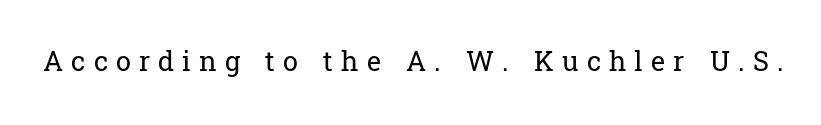
The image shows 27 px text type, upright; set unusually wide letter spacing (+0.3 em), not underlined.
